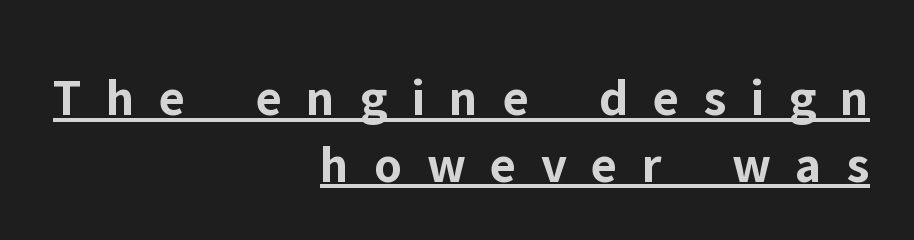
What weight is shown? A full bold with thick strokes. The line-height multiplier appears to be the usual default. Notice how the passage keeps a crisp vertical edge on the right only. The letters are spread apart with noticeably loose tracking.
